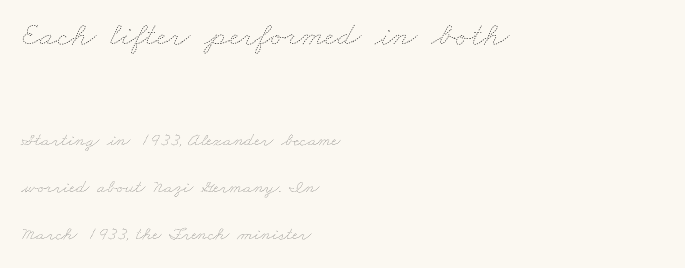
This sample trades compactness for vertical openness between lines. Nobody touched the tracking dial on this one. Caption: upper text group enlarged, lower text group reduced. Think standard paragraph weight, or any step lighter than that. The passage shown is typed in a proportional face where columns would drift. These lines stack with their left ends in a neat column.
